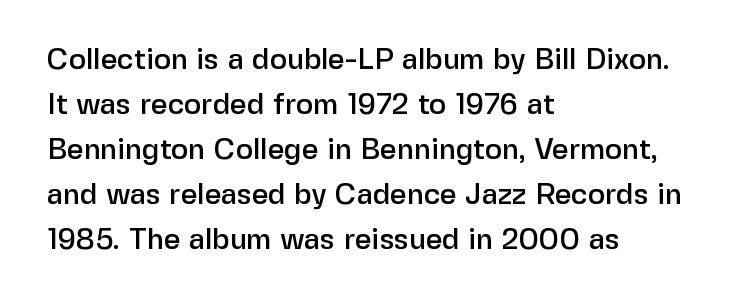
Each word holds together tightly as a unit, with standard inter-letter gaps. Compared with a centered layout, this one pins lines to the left instead. Does the leading feel generous? No, just average. The face used here is proportionally spaced, like ordinary book or web type.
